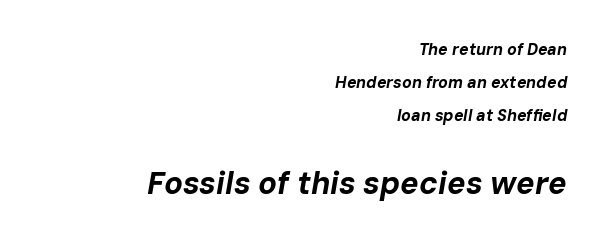
The image shows 31 px bold type, italic (leaning right); set right-aligned, loose line spacing (2.07x), normal letter spacing, not underlined; the second (bottom) block is 1.94x larger; low stroke contrast and a medium x-height.
